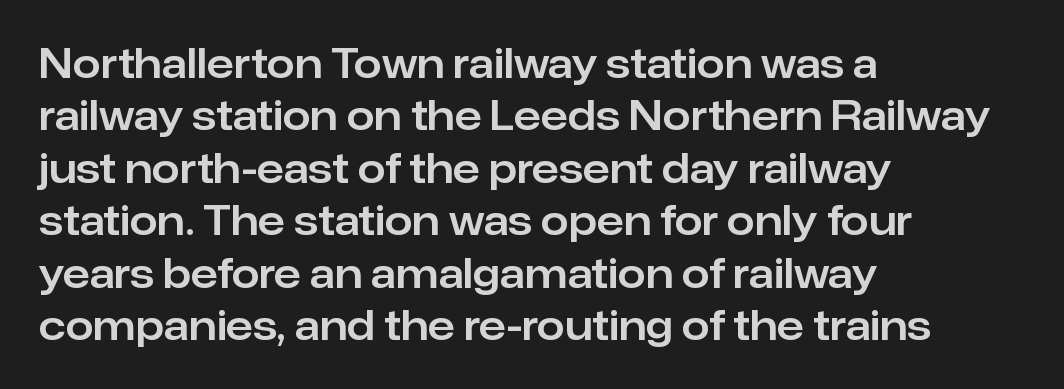
In terms of leading, this rendering sits right in the middle. Students, note that the glyphs here touch the page at normal intervals. Decoration check: the copy has no underline. The characters display no serif detailing; their extremities are plain.
